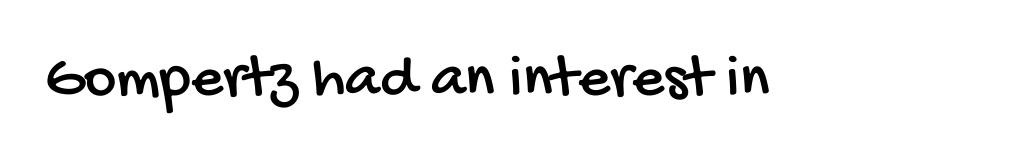
The image shows 62 px condensed sans-serif type; set normal letter spacing, not underlined; low stroke contrast and a large x-height.
